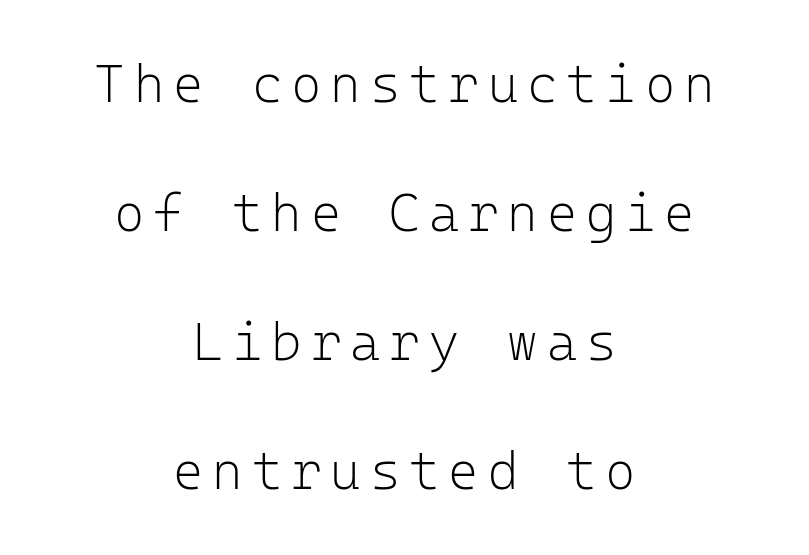
Q: Is the text bold? A: No.
Q: Is the text italic (slanted)? A: No, it is upright.
Q: Is the typeface a serif or a sans-serif typeface? A: Sans-serif.
Q: Is the text underlined? A: No.
Q: How is the paragraph aligned? A: Centered.
Q: Is the spacing between lines tight, normal or loose? A: Loose.
Q: Width (condensed, normal, or wide)? A: Normal.
Q: Stroke contrast? A: Low.
Q: x-height? A: Medium.
Q: Monospaced? A: Yes.
